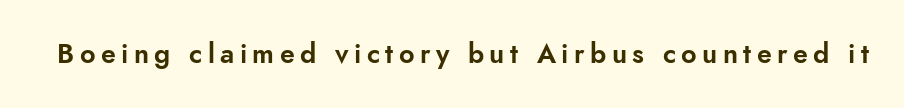
Underlining? Definitely not there. Observe the wide spacing: letters keep a clear distance from each other. Is there any slant? The stems are plumb.
